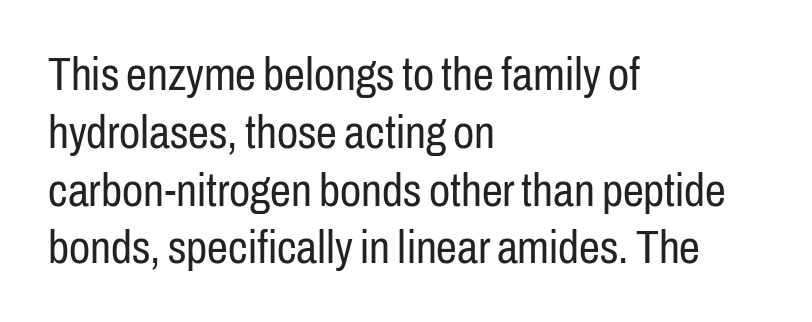
Leftover space on each line is placed entirely after the last word. Stroke mass is kept to a normal reading level or below. The letters stand straight up with perfectly vertical stems. These lines are rendered in a variable-pitch font. Has an underline been added? It has not. Each letter's strokes conclude bluntly, with no projecting serifs.
